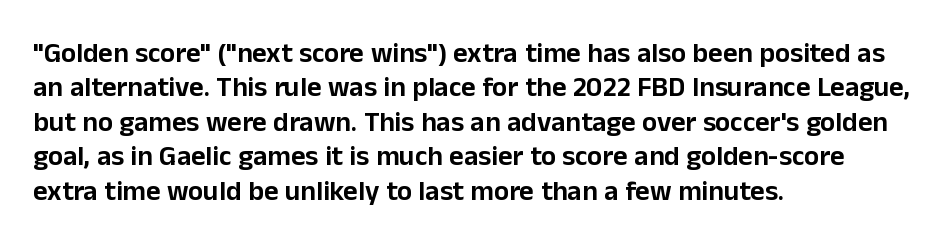
Compared with typical body copy, the letter spacing here is the same. The rendering shows plain stroke endings on the letterforms — a sans-serif design. You could not count columns in this text — the font is proportionally spaced. The compositor pushed each line to the left boundary. Upright lettering throughout. Quick note: underline off.
